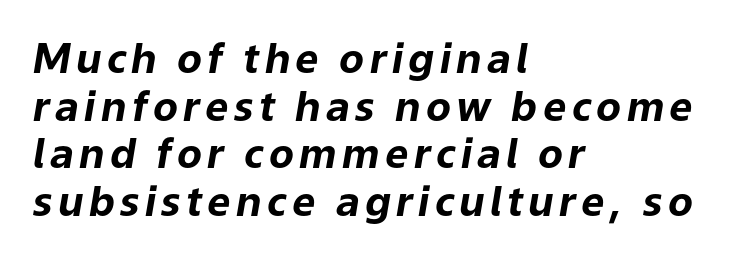
Strong, thick strokes mark this as bold type. Do the characters align in a grid? No, the font is proportional. These lines stack with their left ends in a neat column. The zone under the glyphs is completely vacant.
